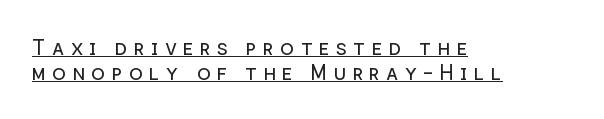
Q: Is the text bold? A: No.
Q: Is the text italic (slanted)? A: No, it is upright.
Q: Is the text underlined? A: Yes.
Q: How is the paragraph aligned? A: Left-aligned.
Q: Is the spacing between letters normal or unusually wide? A: Unusually wide.
